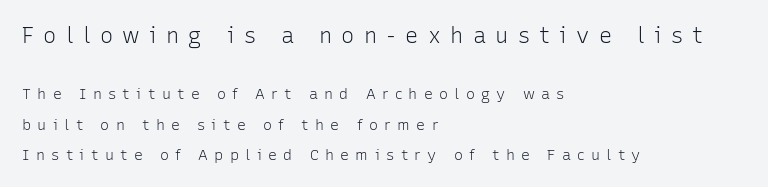
Q: Is the text bold? A: No.
Q: Is the text italic (slanted)? A: No, it is upright.
Q: Is the text underlined? A: No.
Q: How is the paragraph aligned? A: Left-aligned.
Q: Is the spacing between letters normal or unusually wide? A: Unusually wide.
Q: Is the spacing between lines tight, normal or loose? A: Loose.
Q: Which block of text is set in a larger size, the first (top) or the second (bottom)? A: The first (top) one.
